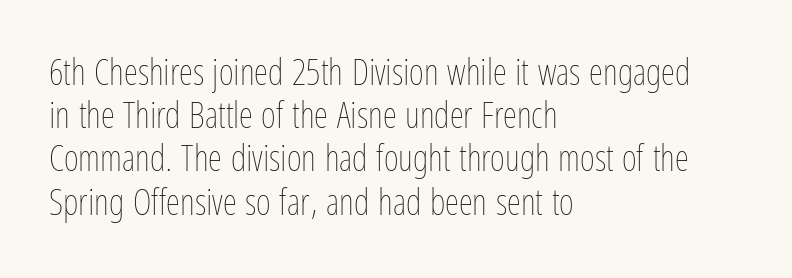
The image shows 36 px thin, condensed type, upright; set left-aligned, line spacing 1.2x, normal letter spacing, not underlined; low stroke contrast and a medium x-height.
